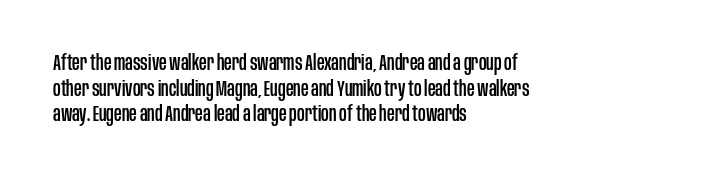
Q: Is the text italic (slanted)? A: No, it is upright.
Q: Is the text underlined? A: No.
Q: How is the paragraph aligned? A: Left-aligned.
Q: Is the spacing between letters normal or unusually wide? A: Normal.
